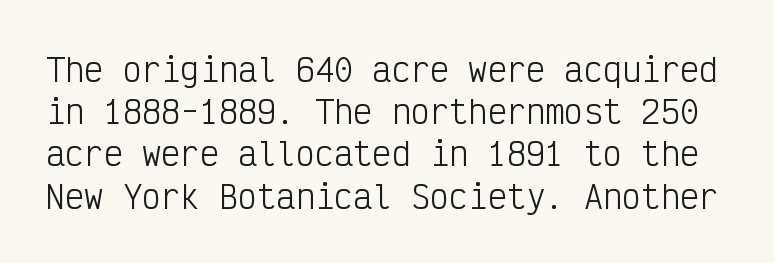
{"serif": "no", "italic": "no", "bold": "no", "weight": "light", "width": "condensed", "stroke_contrast": "low", "x_height": "medium", "monospaced": "yes", "underline": "no", "line_spacing": "normal", "line_spacing_ratio": 1.32, "letter_spacing": "normal", "letter_spacing_em": 0.0, "glyph_px": 32}
